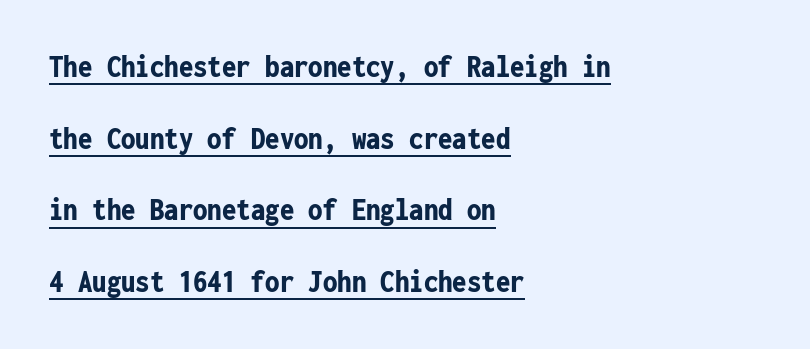
Q: Is the text bold? A: Yes.
Q: Is the text italic (slanted)? A: No, it is upright.
Q: Is the typeface a serif or a sans-serif typeface? A: Sans-serif.
Q: Is the text underlined? A: Yes.
Q: How is the paragraph aligned? A: Left-aligned.
Q: Is the spacing between letters normal or unusually wide? A: Normal.
Q: Is the spacing between lines tight, normal or loose? A: Loose.
Q: Width (condensed, normal, or wide)? A: Condensed.
Q: Stroke contrast? A: Low.
Q: x-height? A: Medium.
Q: Monospaced? A: Yes.
